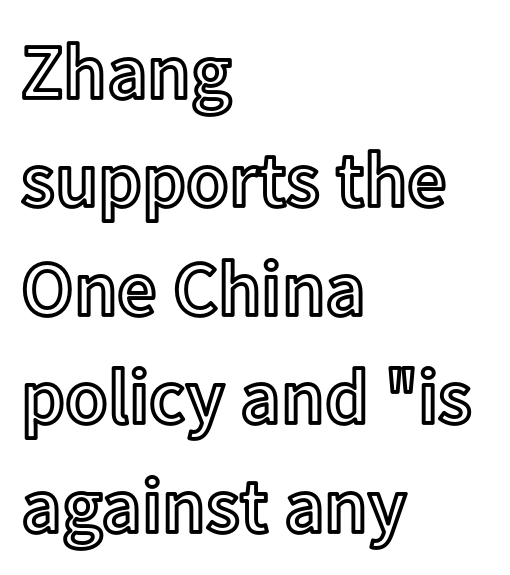
Q: Is the text italic (slanted)? A: No, it is upright.
Q: Is the text underlined? A: No.
Q: How is the paragraph aligned? A: Left-aligned.
Q: Is the spacing between letters normal or unusually wide? A: Normal.
Q: Is the spacing between lines tight, normal or loose? A: Normal.
Q: Width (condensed, normal, or wide)? A: Normal.
Q: x-height? A: Medium.
Q: Monospaced? A: No.
